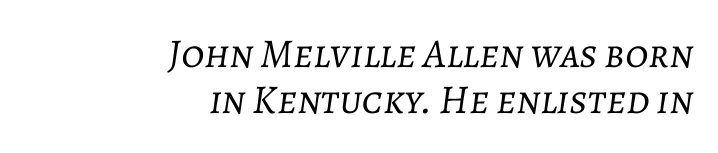
Q: Is the text bold? A: No.
Q: Is the text italic (slanted)? A: Yes, it leans right by about 7 degrees.
Q: Is the text underlined? A: No.
Q: How is the paragraph aligned? A: Right-aligned.
Q: Is the spacing between letters normal or unusually wide? A: Normal.
Q: Is the spacing between lines tight, normal or loose? A: Tight.
Q: Width (condensed, normal, or wide)? A: Normal.
Q: Stroke contrast? A: Low.
Q: x-height? A: Medium.
Q: Monospaced? A: No.
